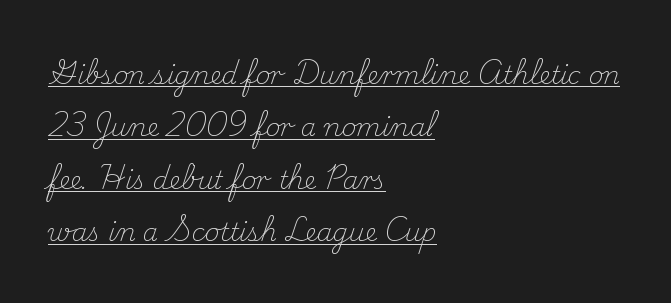
{"bold": "no", "underline": "yes", "align": "left", "line_spacing": "loose", "line_spacing_ratio": 2.1, "letter_spacing": "normal", "letter_spacing_em": 0.0, "glyph_px": 25}
